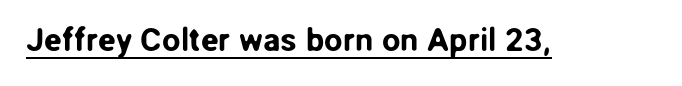
Glance below the letters and you will spot a drawn line. What stands out about the letter spacing? Nothing — it is the standard amount. The face used here is proportionally spaced, like ordinary book or web type. Font category for this specimen: sans-serif. It's the straight-up-and-down kind of type.
